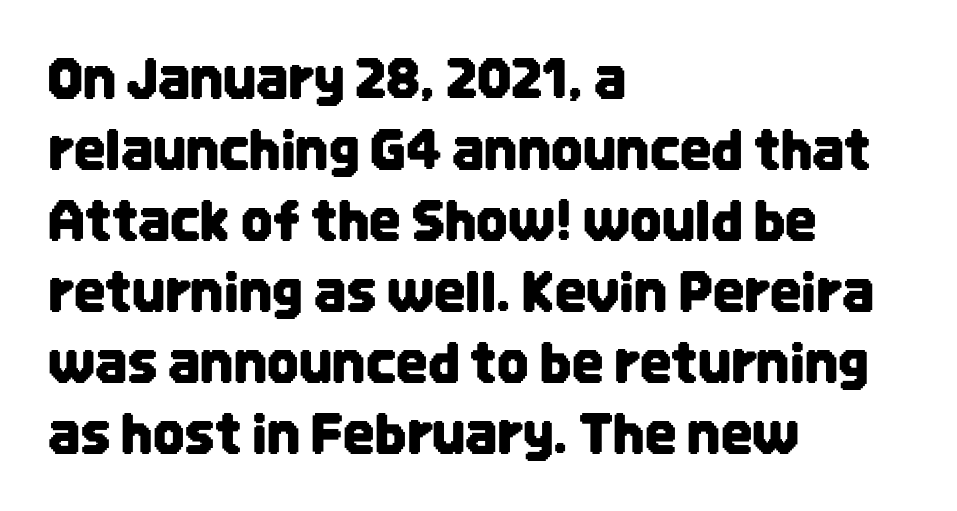
Q: Is the text italic (slanted)? A: No, it is upright.
Q: Is the typeface a serif or a sans-serif typeface? A: Sans-serif.
Q: Is the text underlined? A: No.
Q: How is the paragraph aligned? A: Left-aligned.
Q: Is the spacing between letters normal or unusually wide? A: Normal.
Q: Is the spacing between lines tight, normal or loose? A: Normal.
Q: Width (condensed, normal, or wide)? A: Condensed.
Q: Stroke contrast? A: Low.
Q: x-height? A: Large.
Q: Monospaced? A: No.
